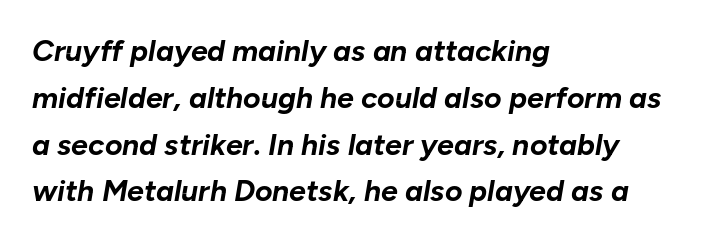
Each new line begins a customary step beneath the previous one. Inter-character spacing is left at the font's built-in metrics. The paragraph shown leans on its left margin. The passage shown is typed in a proportional face where columns would drift.
